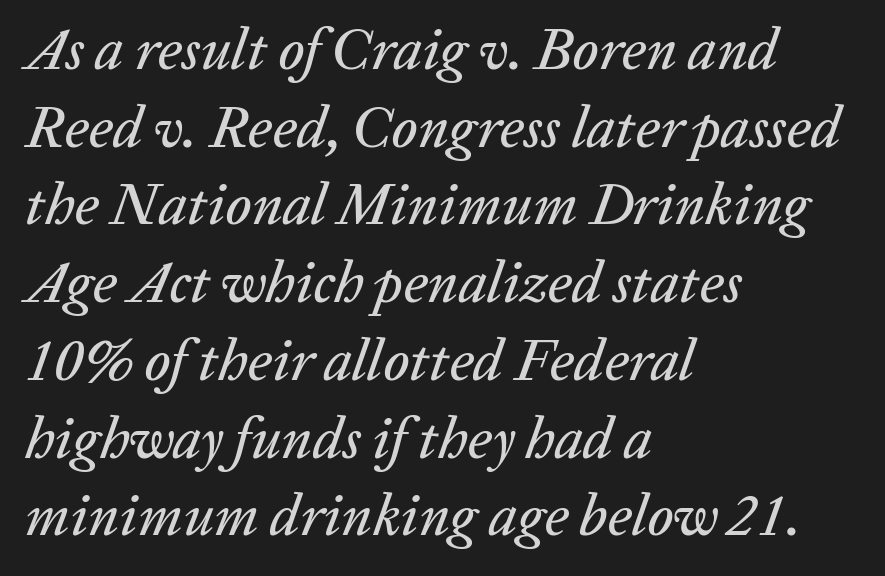
The image shows 58 px text type, italic (leaning right); set left-aligned, normal line spacing (1.34x), normal letter spacing, not underlined; low stroke contrast and a medium x-height.
